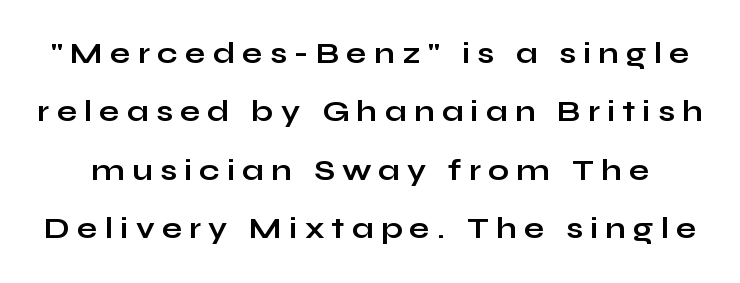
The image shows 30 px bold, wide sans-serif type, upright; set loose line spacing (1.95x), unusually wide letter spacing (+0.24 em), not underlined; low stroke contrast and a medium x-height.
